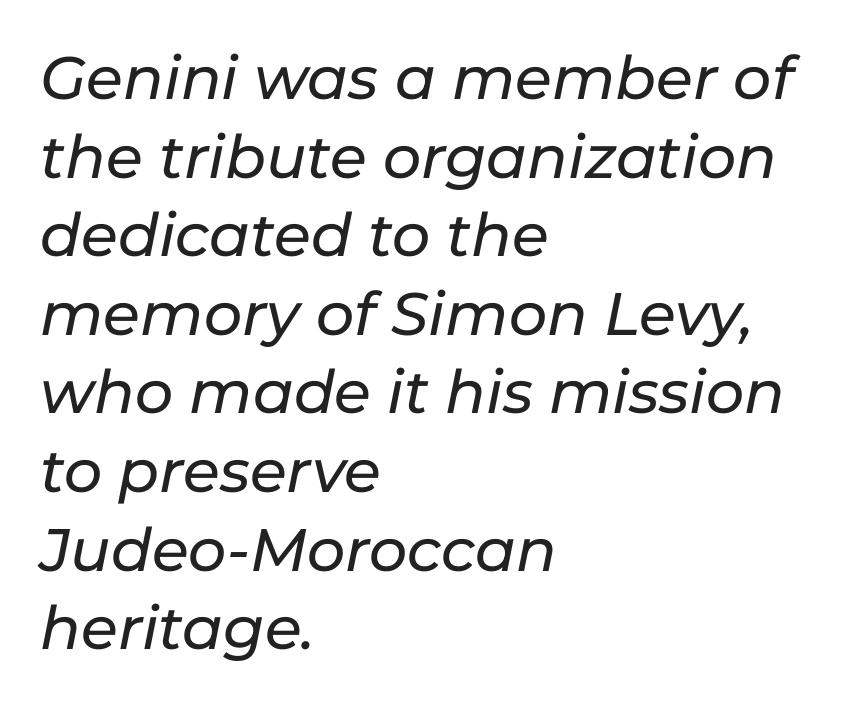
{"italic": "yes", "lean": "right", "slant_degrees": 11, "width": "normal", "stroke_contrast": "low", "x_height": "medium", "monospaced": "no", "underline": "no", "align": "left", "line_spacing": "normal", "line_spacing_ratio": 1.31, "letter_spacing": "normal", "letter_spacing_em": 0.0, "glyph_px": 60}
